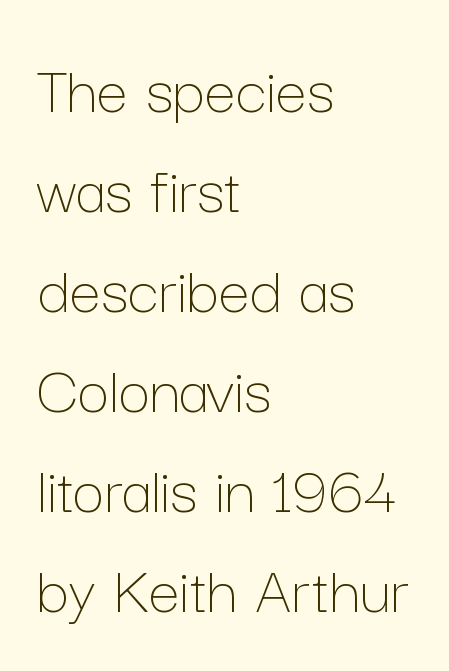
The image shows 70 px thin type, upright; set left-aligned, normal line spacing (1.43x), normal letter spacing, not underlined; low stroke contrast and a medium x-height.
